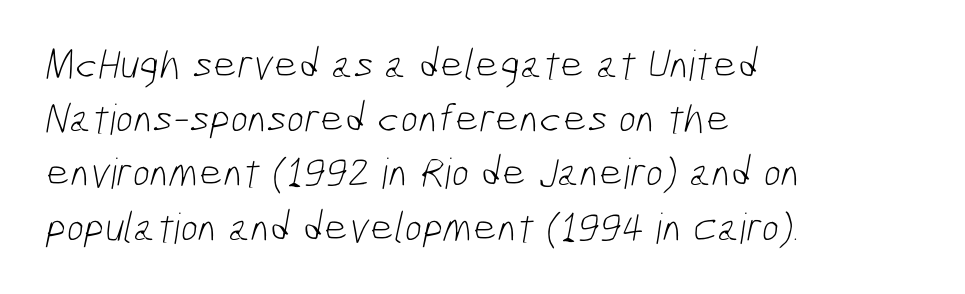
The image shows 42 px light, condensed sans-serif type; set left-aligned, normal line spacing (1.29x), normal letter spacing, not underlined; low stroke contrast and a medium x-height.
